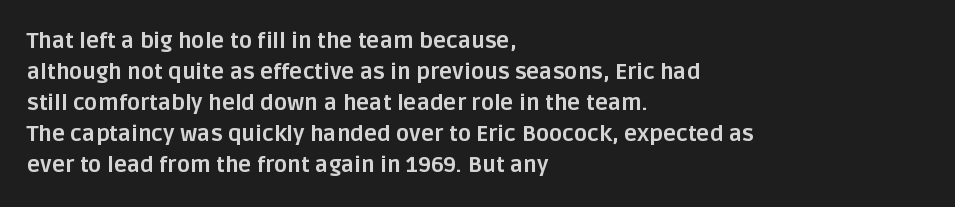
The image shows 22 px bold type, upright; set left-aligned, normal line spacing (1.41x), normal letter spacing, not underlined.
